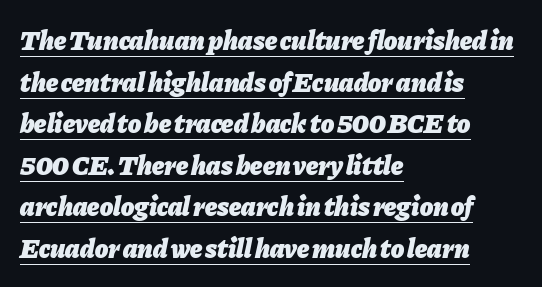
The image shows 27 px bold type, italic (leaning right); set left-aligned, normal line spacing (1.54x), normal letter spacing, underlined.
